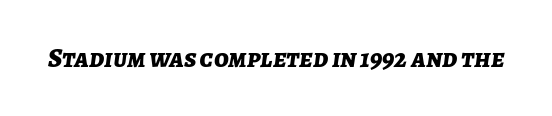
Slant detected: the letters are inclined. The passage shown has conventional tracking throughout. Each glyph is drawn with heavy, bold strokes. A clean baseline with only descenders dipping below it.
